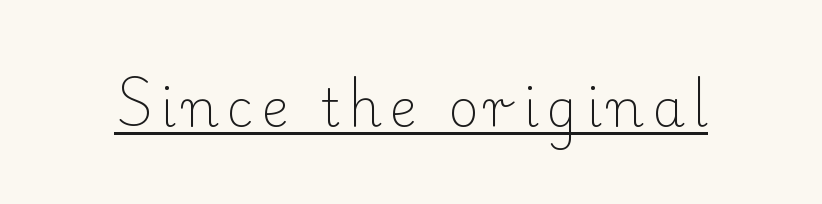
Q: Is the text bold? A: No.
Q: Is the text italic (slanted)? A: No, it is upright.
Q: Is the typeface a serif or a sans-serif typeface? A: Serif.
Q: Is the text underlined? A: Yes.
Q: Width (condensed, normal, or wide)? A: Normal.
Q: Stroke contrast? A: Low.
Q: x-height? A: Small.
Q: Monospaced? A: No.
